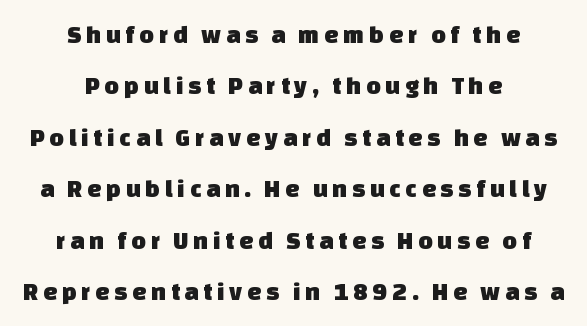
{"underline": "no", "align": "center", "line_spacing": "loose", "line_spacing_ratio": 2.06, "glyph_px": 25}
